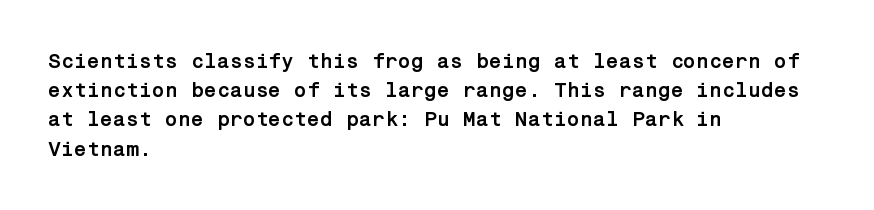
Q: Is the text bold? A: Yes.
Q: Is the text italic (slanted)? A: No, it is upright.
Q: Is the text underlined? A: No.
Q: How is the paragraph aligned? A: Left-aligned.
Q: Is the spacing between letters normal or unusually wide? A: Normal.
Q: Is the spacing between lines tight, normal or loose? A: Normal.
